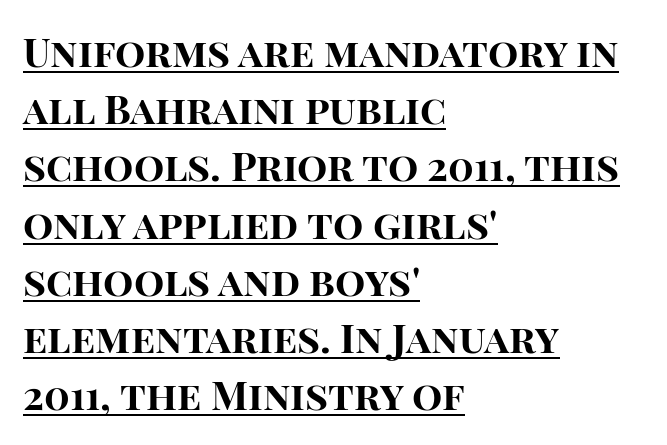
Q: Is the text bold? A: Yes.
Q: Is the text italic (slanted)? A: No, it is upright.
Q: Is the typeface a serif or a sans-serif typeface? A: Sans-serif.
Q: Is the text underlined? A: Yes.
Q: How is the paragraph aligned? A: Left-aligned.
Q: Is the spacing between letters normal or unusually wide? A: Normal.
Q: Is the spacing between lines tight, normal or loose? A: Normal.
Q: Width (condensed, normal, or wide)? A: Normal.
Q: Stroke contrast? A: High.
Q: x-height? A: Large.
Q: Monospaced? A: No.
